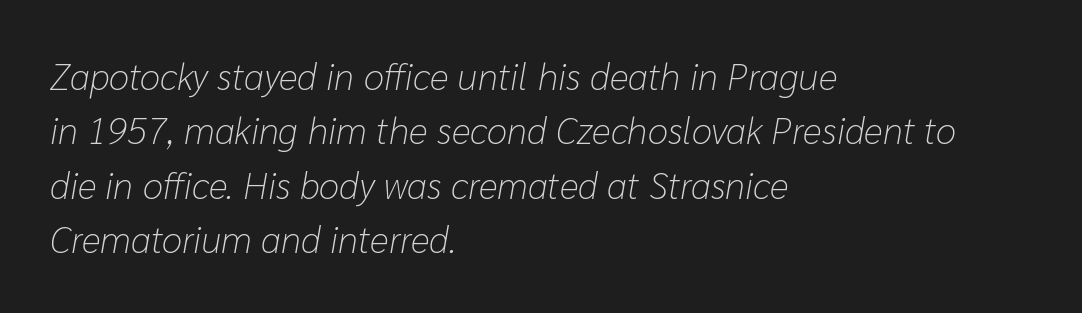
{"italic": "yes", "lean": "right", "slant_degrees": 10, "bold": "no", "weight": "light", "width": "normal", "stroke_contrast": "low", "x_height": "medium", "monospaced": "no", "underline": "no", "align": "left", "line_spacing": "normal", "line_spacing_ratio": 1.47, "letter_spacing": "normal", "letter_spacing_em": 0.0, "glyph_px": 37}
